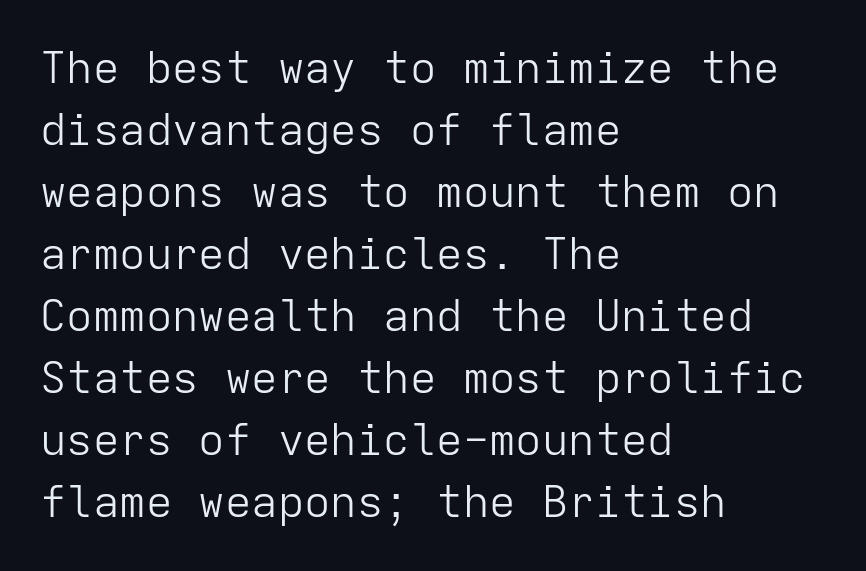
{"serif": "no", "italic": "no", "bold": "no", "weight": "light", "width": "normal", "stroke_contrast": "low", "x_height": "medium", "monospaced": "yes", "underline": "no", "align": "left", "line_spacing": "normal", "line_spacing_ratio": 1.41, "letter_spacing": "normal", "letter_spacing_em": 0.0, "glyph_px": 44}
